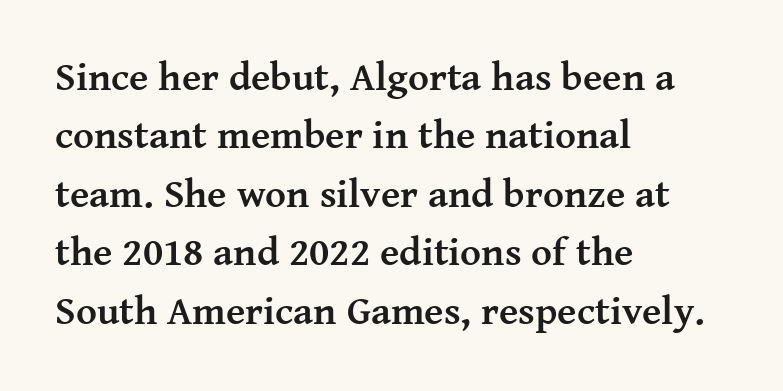
Q: Is the text bold? A: Yes.
Q: Is the text italic (slanted)? A: No, it is upright.
Q: Is the typeface a serif or a sans-serif typeface? A: Serif.
Q: Is the text underlined? A: No.
Q: How is the paragraph aligned? A: Left-aligned.
Q: Is the spacing between letters normal or unusually wide? A: Normal.
Q: Is the spacing between lines tight, normal or loose? A: Normal.
Q: Width (condensed, normal, or wide)? A: Normal.
Q: Stroke contrast? A: Medium.
Q: x-height? A: Medium.
Q: Monospaced? A: No.
